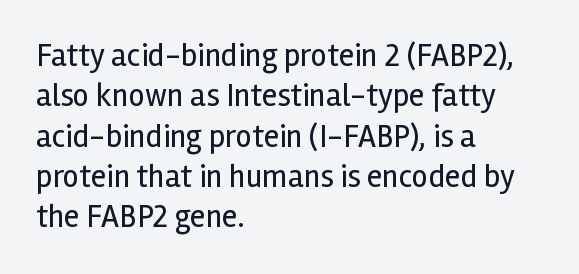
{"serif": "no", "italic": "no", "bold": "no", "weight": "regular", "width": "normal", "x_height": "medium", "monospaced": "no", "underline": "no", "align": "left", "line_spacing": "normal", "line_spacing_ratio": 1.26, "letter_spacing": "normal", "letter_spacing_em": 0.0, "glyph_px": 32}
